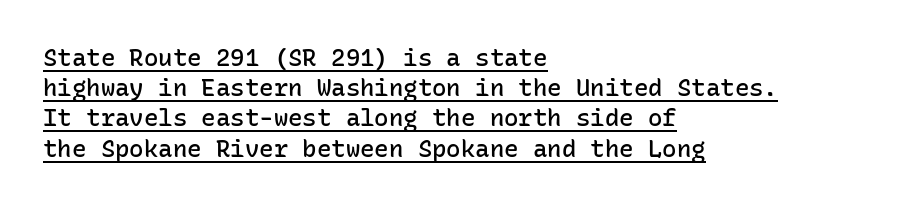
This is the regular roman posture of the typeface. Emphasis is given by a line drawn under the lettering. Quick note: interline space is typical. Line beginnings align vertically; line endings do not. Caption: semibold face, moderately heavy strokes.
